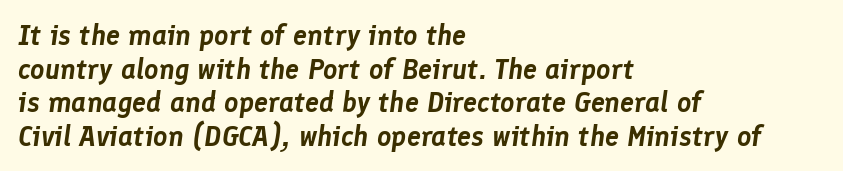
Q: Is the text italic (slanted)? A: Yes, it leans right by about 8 degrees.
Q: Is the text underlined? A: No.
Q: How is the paragraph aligned? A: Left-aligned.
Q: Is the spacing between letters normal or unusually wide? A: Normal.
Q: Width (condensed, normal, or wide)? A: Normal.
Q: Stroke contrast? A: Low.
Q: x-height? A: Medium.
Q: Monospaced? A: No.
